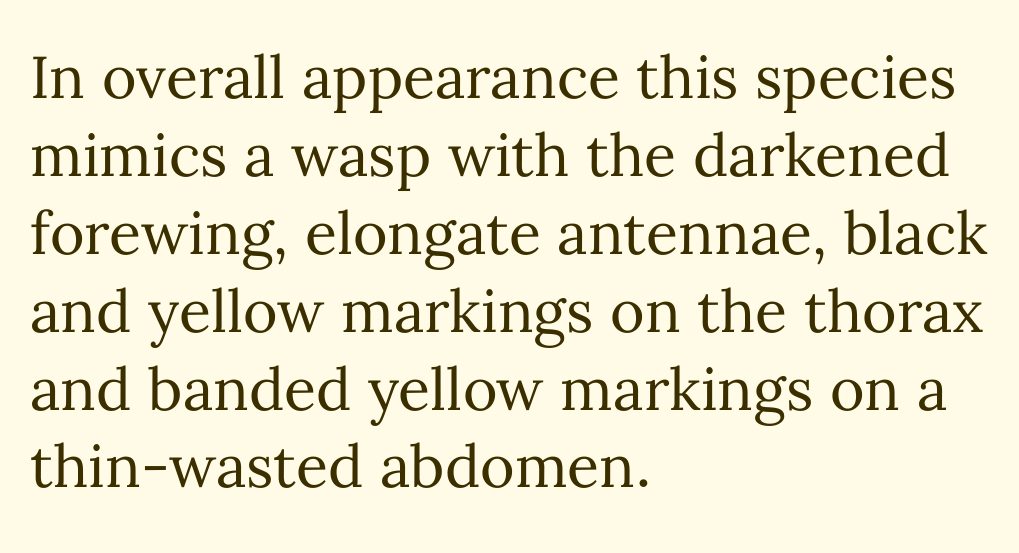
Descenders hang freely into open space. Letters have the restrained weight of plain body copy at most. No italicization has been applied; the sample stays upright. Characters follow at the spacing the type designer built in. The passage is arranged the way most books set body copy — flush left. Summary of vertical rhythm: regular, with standard interline spacing.
